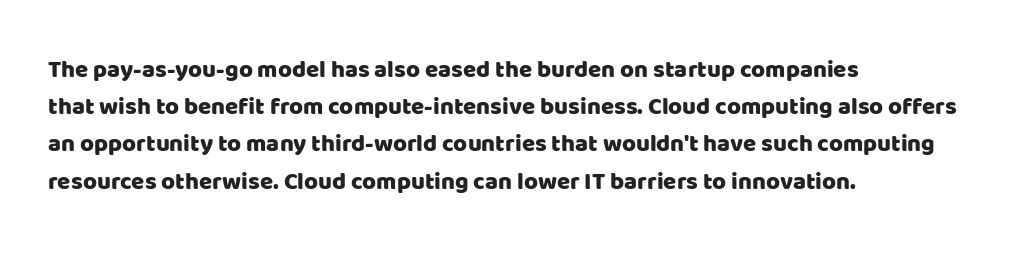
{"italic": "no", "underline": "no", "align": "left", "line_spacing": "normal", "line_spacing_ratio": 1.55, "letter_spacing": "normal", "letter_spacing_em": 0.0, "glyph_px": 24}
